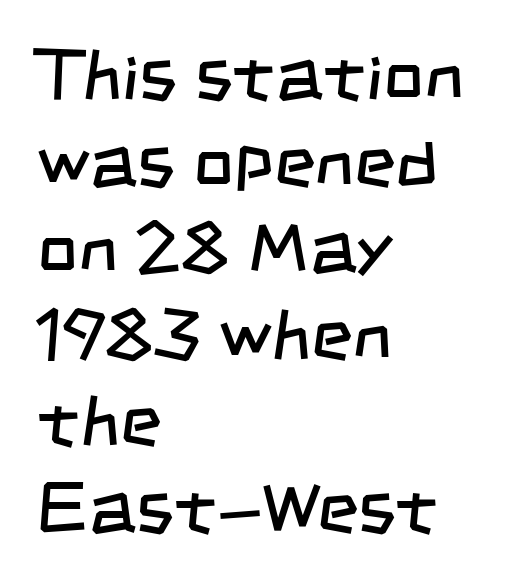
{"serif": "no", "bold": "no", "weight": "regular", "width": "condensed", "stroke_contrast": "low", "x_height": "large", "monospaced": "no", "underline": "no", "align": "left", "line_spacing_ratio": 1.22, "letter_spacing": "normal", "letter_spacing_em": 0.0, "glyph_px": 71}
